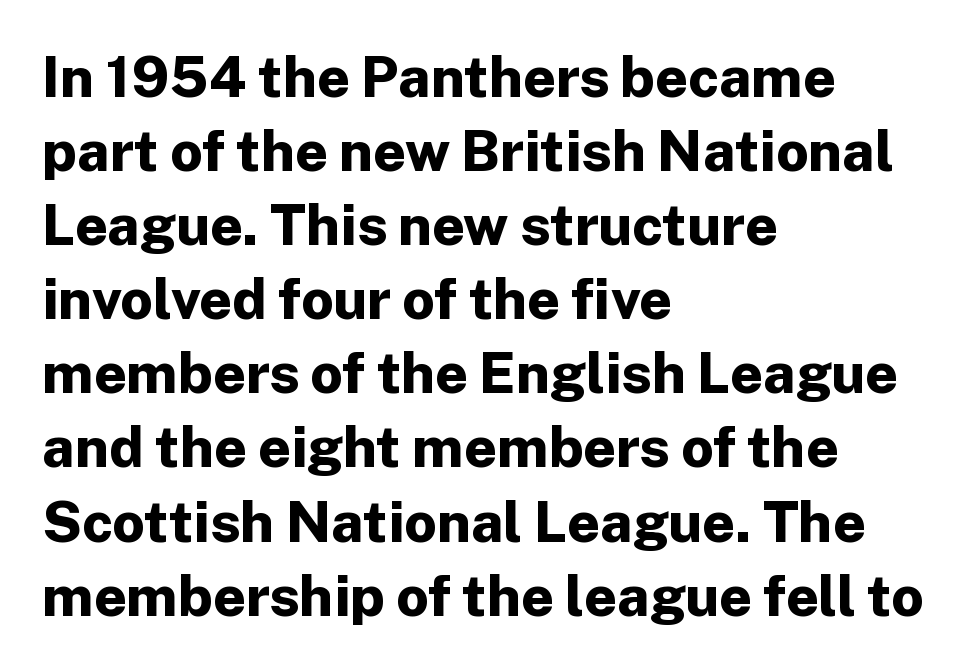
Q: Is the text bold? A: Yes.
Q: Is the text italic (slanted)? A: No, it is upright.
Q: Is the typeface a serif or a sans-serif typeface? A: Sans-serif.
Q: Is the text underlined? A: No.
Q: How is the paragraph aligned? A: Left-aligned.
Q: Is the spacing between letters normal or unusually wide? A: Normal.
Q: Is the spacing between lines tight, normal or loose? A: Normal.
Q: Width (condensed, normal, or wide)? A: Normal.
Q: Stroke contrast? A: Low.
Q: x-height? A: Medium.
Q: Monospaced? A: No.
